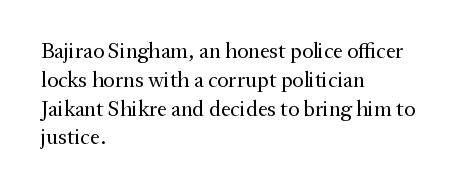
The image shows 22 px text type, upright; set left-aligned, normal line spacing (1.31x), normal letter spacing, not underlined.
